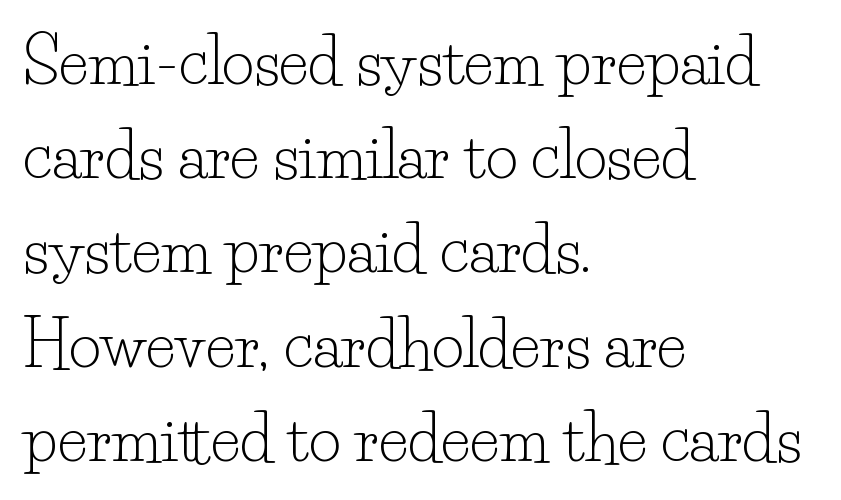
Is this a fixed-width face? No — the glyphs have proportional, varying widths. Weight: regular or lighter. If you drew a line through each stem, it would be perfectly vertical. Leading: standard. Every row of glyphs begins at an identical x-position on the left. Default kerning and tracking; the words read as compact shapes.
